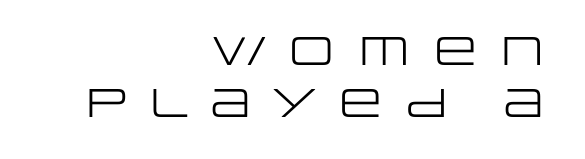
Q: Is the text bold? A: No.
Q: Is the text italic (slanted)? A: No, it is upright.
Q: Is the typeface a serif or a sans-serif typeface? A: Sans-serif.
Q: Is the text underlined? A: No.
Q: How is the paragraph aligned? A: Right-aligned.
Q: Is the spacing between lines tight, normal or loose? A: Normal.
Q: Width (condensed, normal, or wide)? A: Wide.
Q: Stroke contrast? A: Low.
Q: x-height? A: Large.
Q: Monospaced? A: No.
